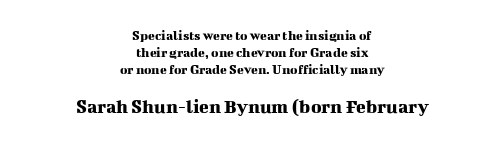
Default kerning and tracking; the words read as compact shapes. The letters stand straight up with perfectly vertical stems. The lines in this sample share a center point and differ in where they start and stop. Two sizes are in play, and the larger belongs to the second block.
